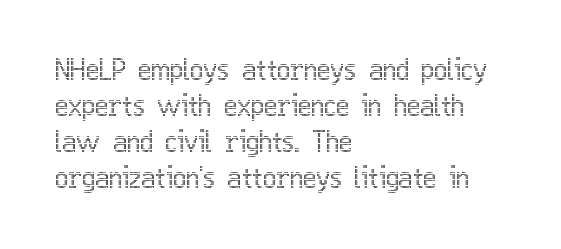
Q: Is the text italic (slanted)? A: No, it is upright.
Q: Is the text underlined? A: No.
Q: How is the paragraph aligned? A: Left-aligned.
Q: Is the spacing between letters normal or unusually wide? A: Normal.
Q: Is the spacing between lines tight, normal or loose? A: Normal.
Q: Width (condensed, normal, or wide)? A: Condensed.
Q: x-height? A: Medium.
Q: Monospaced? A: No.
